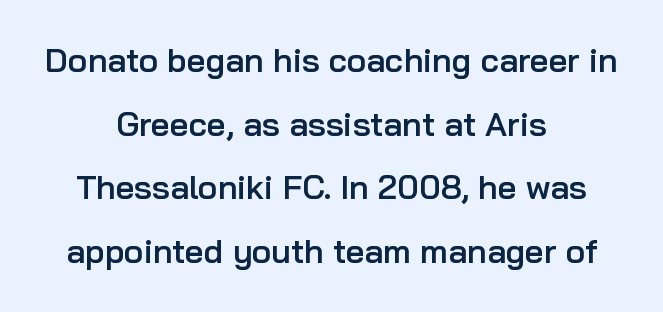
Q: Is the text bold? A: Semi-bold.
Q: Is the text italic (slanted)? A: No, it is upright.
Q: Is the typeface a serif or a sans-serif typeface? A: Sans-serif.
Q: Is the text underlined? A: No.
Q: How is the paragraph aligned? A: Centered.
Q: Is the spacing between letters normal or unusually wide? A: Normal.
Q: Is the spacing between lines tight, normal or loose? A: Loose.
Q: Width (condensed, normal, or wide)? A: Normal.
Q: Stroke contrast? A: Low.
Q: x-height? A: Medium.
Q: Monospaced? A: No.
